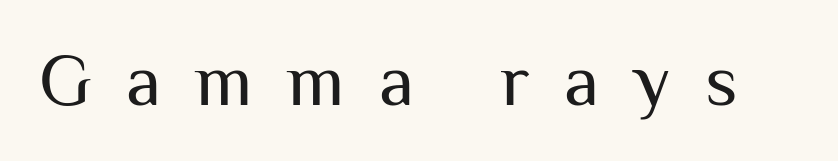
The image shows 73 px regular-weight sans-serif type, upright; set unusually wide letter spacing (+0.47 em), not underlined; medium stroke contrast and a medium x-height.
